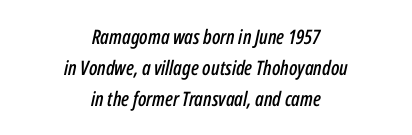
The image shows 20 px text type, italic (leaning right); set centered, normal line spacing (1.56x), normal letter spacing, not underlined.
